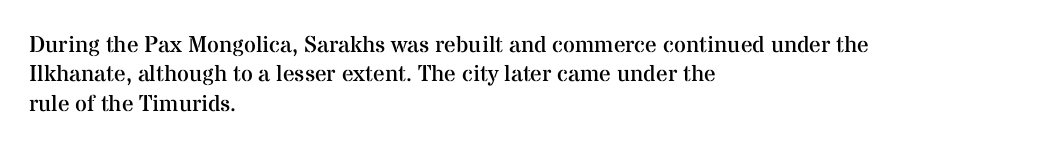
Q: Is the text bold? A: No.
Q: Is the text italic (slanted)? A: No, it is upright.
Q: Is the text underlined? A: No.
Q: How is the paragraph aligned? A: Left-aligned.
Q: Is the spacing between letters normal or unusually wide? A: Normal.
Q: Is the spacing between lines tight, normal or loose? A: Normal.
